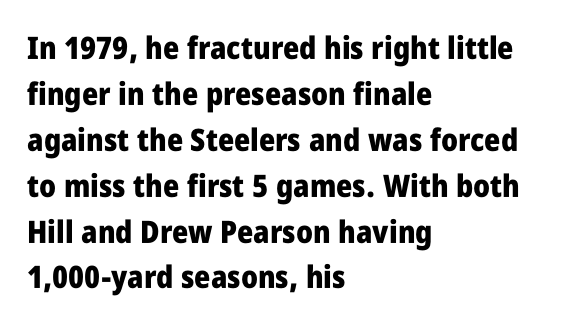
{"serif": "no", "italic": "no", "bold": "yes", "weight": "heavy", "width": "condensed", "stroke_contrast": "low", "x_height": "large", "monospaced": "no", "underline": "no", "align": "left", "line_spacing": "normal", "line_spacing_ratio": 1.48, "letter_spacing": "normal", "letter_spacing_em": 0.0, "glyph_px": 31}
